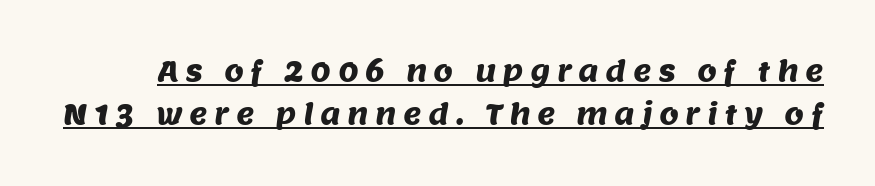
Inter-character spacing is expanded well beyond the font's built-in metrics. The type family on display is of the sans-serif kind. This sample carries an underscore along the baseline area. Do the characters align in a grid? No, the font is proportional. Each new line begins a customary step beneath the previous one.
